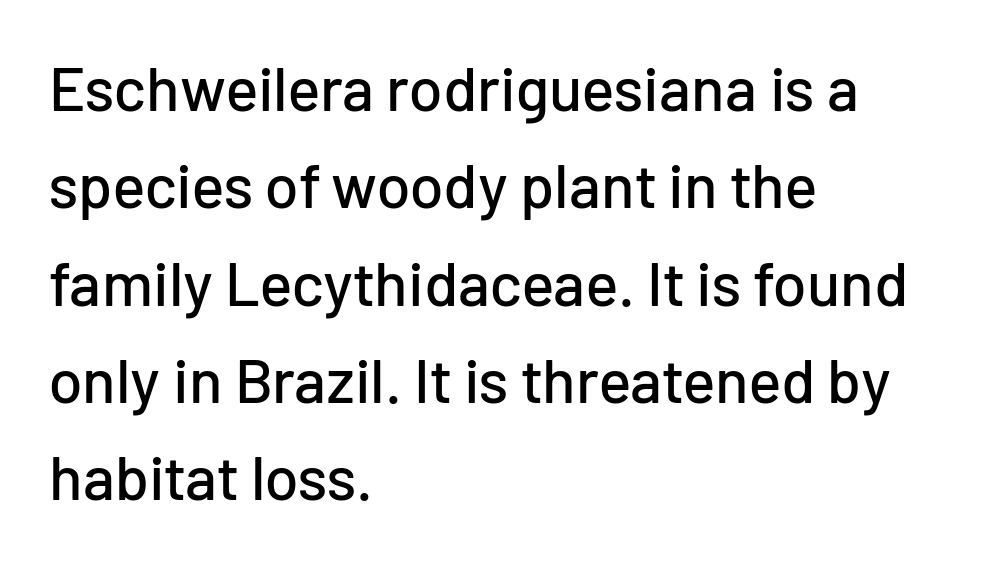
{"serif": "no", "italic": "no", "width": "normal", "stroke_contrast": "low", "x_height": "medium", "monospaced": "no", "underline": "no", "align": "left", "line_spacing": "normal", "line_spacing_ratio": 1.57, "letter_spacing": "normal", "letter_spacing_em": 0.0, "glyph_px": 62}
